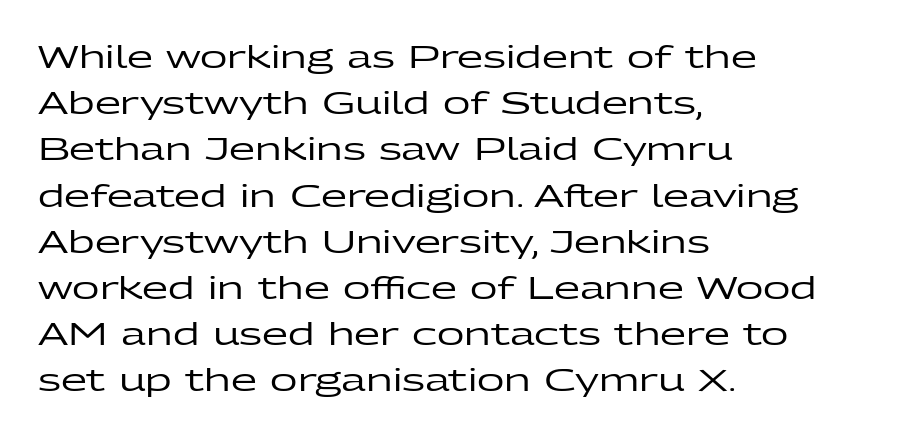
Horizontal bands of white between lines are of average thickness. Has an underline been added? It has not. Each letter keeps its own natural width here, so spacing adapts to shape. Stroke terminals: plain, sans-serif.
